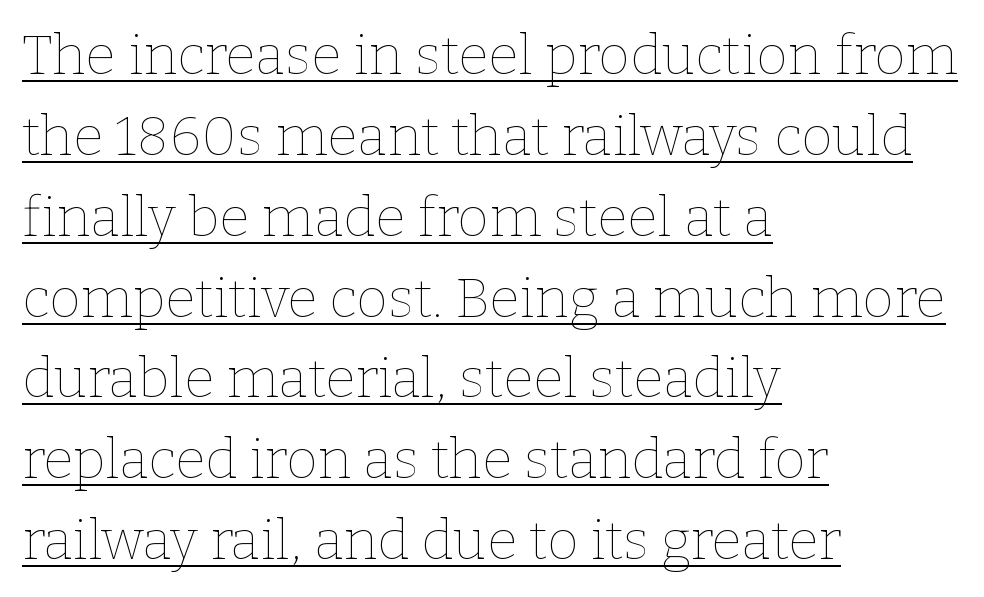
Q: Is the text bold? A: No.
Q: Is the text italic (slanted)? A: No, it is upright.
Q: Is the text underlined? A: Yes.
Q: How is the paragraph aligned? A: Left-aligned.
Q: Is the spacing between letters normal or unusually wide? A: Normal.
Q: Is the spacing between lines tight, normal or loose? A: Normal.
Q: Width (condensed, normal, or wide)? A: Normal.
Q: Stroke contrast? A: Low.
Q: x-height? A: Medium.
Q: Monospaced? A: No.
